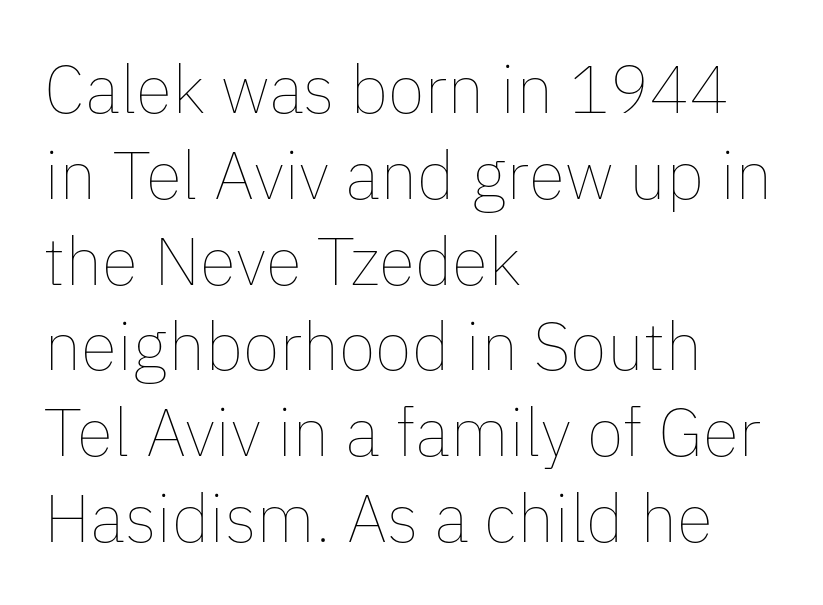
No chunkiness to these letters — they're not bold. Tall strokes in this sample are plumb rather than angled. The glyphs are unaccompanied by any horizontal stroke below them. The face used here is rendered with its standard letterfit. The rows are spaced the way most documents space them.
